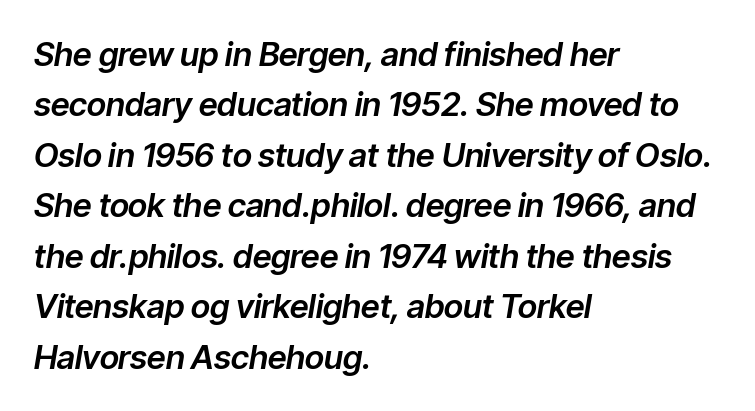
Emphasis-style slanted type is in use. No word sits above an underline. Successive baselines arrive at the customary interval. Do the characters align in a grid? No, the font is proportional.
